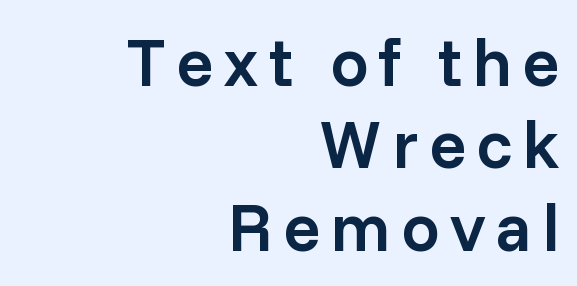
Q: Is the text bold? A: Semi-bold.
Q: Is the text italic (slanted)? A: No, it is upright.
Q: Is the typeface a serif or a sans-serif typeface? A: Sans-serif.
Q: Is the text underlined? A: No.
Q: How is the paragraph aligned? A: Right-aligned.
Q: Width (condensed, normal, or wide)? A: Normal.
Q: Stroke contrast? A: Low.
Q: x-height? A: Medium.
Q: Monospaced? A: No.
